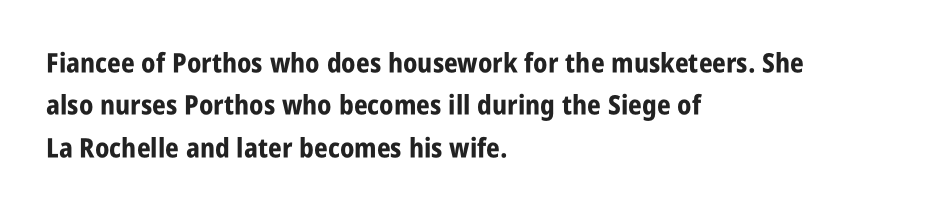
The image shows 27 px bold type, upright; set left-aligned, normal line spacing (1.57x), normal letter spacing, not underlined.
